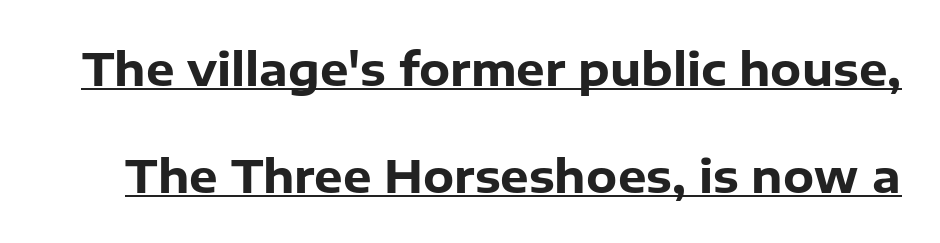
{"serif": "no", "italic": "no", "bold": "yes", "weight": "heavy", "width": "normal", "stroke_contrast": "low", "x_height": "medium", "monospaced": "no", "underline": "yes", "line_spacing": "loose", "line_spacing_ratio": 2.38, "letter_spacing": "normal", "letter_spacing_em": 0.0, "glyph_px": 45}
